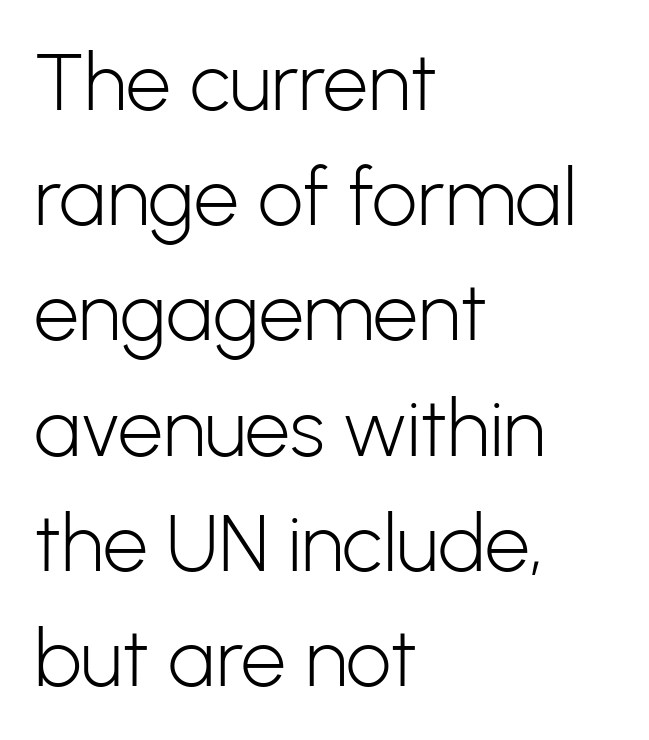
Q: Is the text bold? A: No.
Q: Is the text italic (slanted)? A: No, it is upright.
Q: Is the typeface a serif or a sans-serif typeface? A: Sans-serif.
Q: Is the text underlined? A: No.
Q: How is the paragraph aligned? A: Left-aligned.
Q: Is the spacing between letters normal or unusually wide? A: Normal.
Q: Is the spacing between lines tight, normal or loose? A: Normal.
Q: Width (condensed, normal, or wide)? A: Normal.
Q: Stroke contrast? A: Low.
Q: x-height? A: Medium.
Q: Monospaced? A: No.
